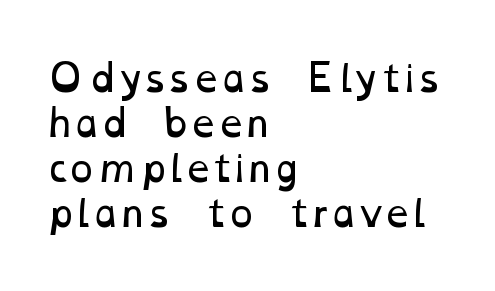
The image shows 36 px regular-weight, wide type; set left-aligned, normal line spacing (1.25x), normal letter spacing, not underlined; low stroke contrast and a medium x-height.
